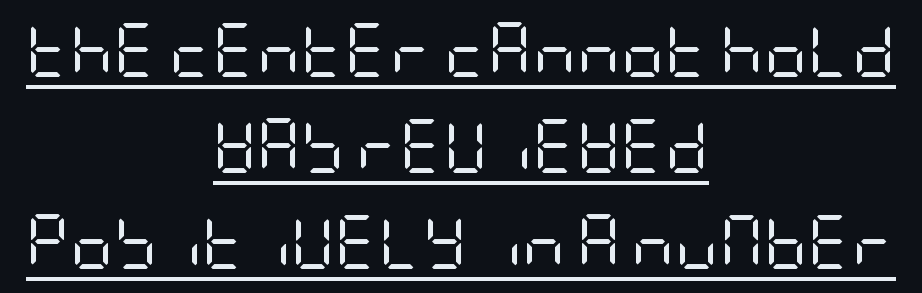
Q: Is the text bold? A: No.
Q: Is the text italic (slanted)? A: No, it is upright.
Q: Is the typeface a serif or a sans-serif typeface? A: Sans-serif.
Q: Is the text underlined? A: Yes.
Q: How is the paragraph aligned? A: Centered.
Q: Is the spacing between letters normal or unusually wide? A: Normal.
Q: Width (condensed, normal, or wide)? A: Condensed.
Q: Stroke contrast? A: Low.
Q: x-height? A: Large.
